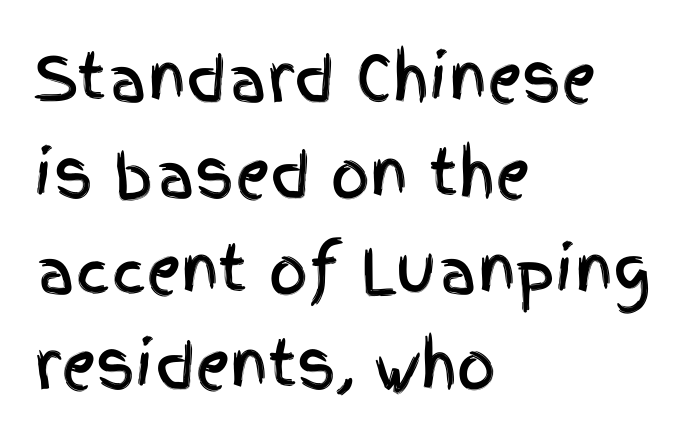
The image shows 61 px condensed sans-serif type, upright; set left-aligned, normal line spacing (1.57x), normal letter spacing, not underlined; a large x-height.
